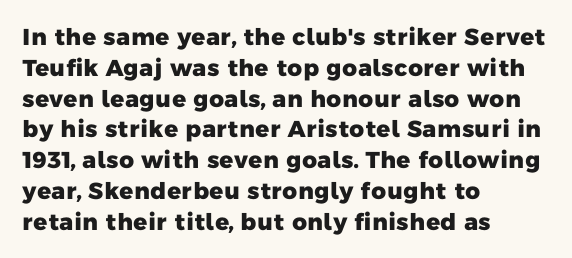
Students, this is bold: see how much ink each stroke carries. Alignment: flush left. Rows of type keep a routine distance in the vertical direction. Lines of text with bare space underneath. The letters sit at their default tracking, neither squeezed nor spread.
